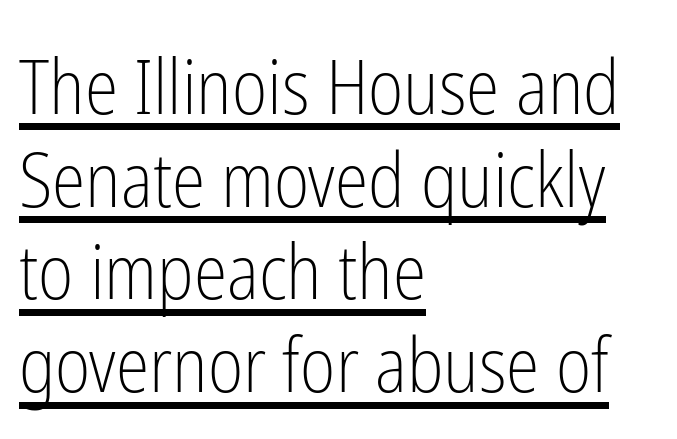
This is not heavy type; no bold has been used. These lines are composed in type without serifs. In CSS terms this would be text-align: left. Do the characters align in a grid? No, the font is proportional.
